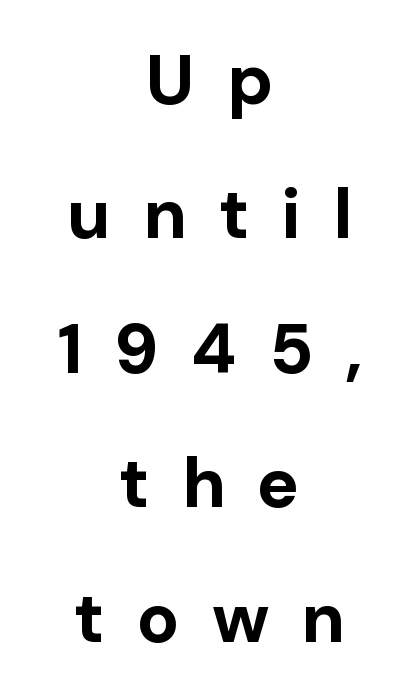
Font category for this specimen: sans-serif. The face used here has the dense, thick strokes of a bold. The setting favours the middle, as headings and verse often do. Quick note: underline off. Students, observe: this is what heavily led, spacious text looks like. Think of a printed novel: that variable character pitch is what you see here.
